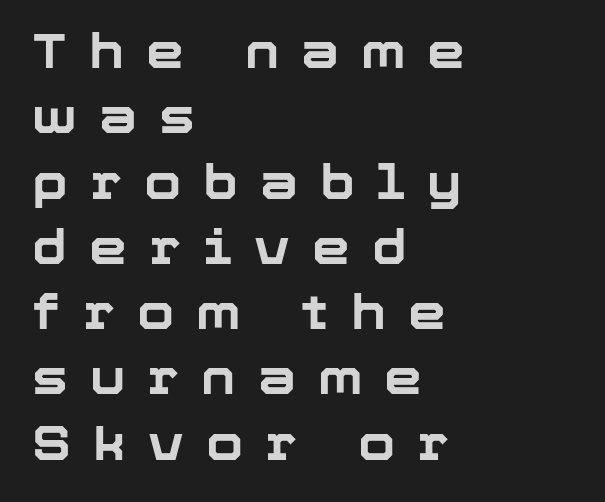
The image shows 48 px bold sans-serif type, upright; set left-aligned, normal line spacing (1.36x), unusually wide letter spacing (+0.46 em), not underlined; low stroke contrast and a medium x-height.
